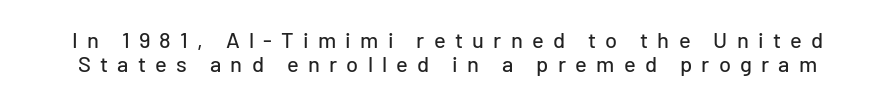
The image shows 22 px text type, upright; set tight line spacing (1.11x), unusually wide letter spacing (+0.42 em), not underlined.
